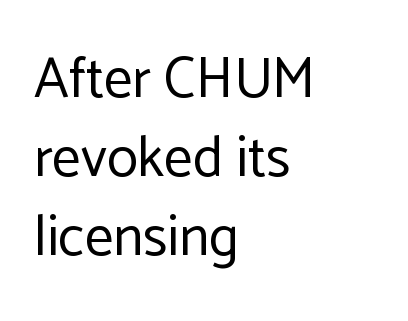
The image shows 57 px regular-weight sans-serif type, upright; set left-aligned, normal line spacing (1.39x), normal letter spacing, not underlined; low stroke contrast and a medium x-height.
